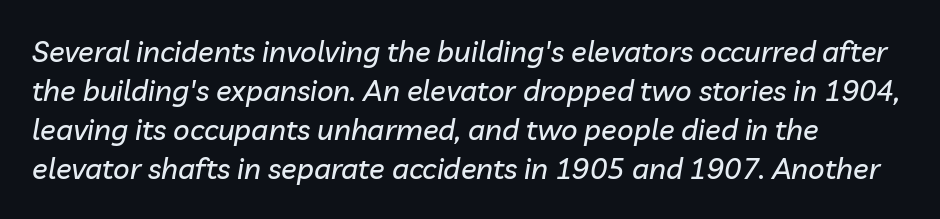
When letters slant like this, we call the style italic. The zone under the glyphs is completely vacant. A classic flush-left, rag-right setting is used for this passage. Nothing unusual about the tracking: characters are spaced as the font intends. A typesetter would call this proportional, since set widths differ per character.
